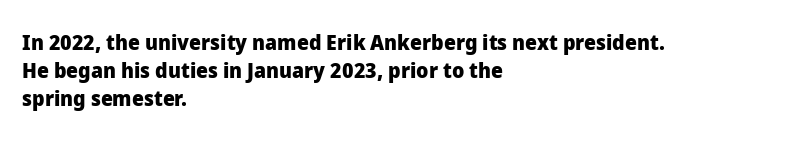
The image shows 21 px bold type, upright; set left-aligned, normal line spacing (1.33x), normal letter spacing, not underlined.
